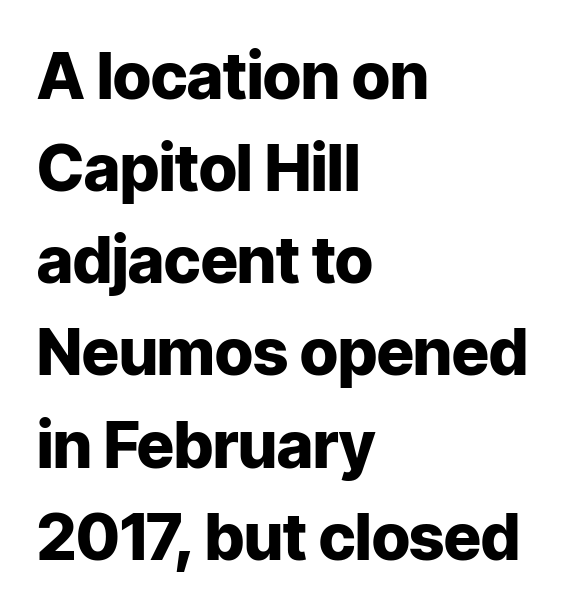
The image shows 64 px heavy sans-serif type, upright; set left-aligned, normal line spacing (1.44x), normal letter spacing, not underlined; low stroke contrast and a medium x-height.
